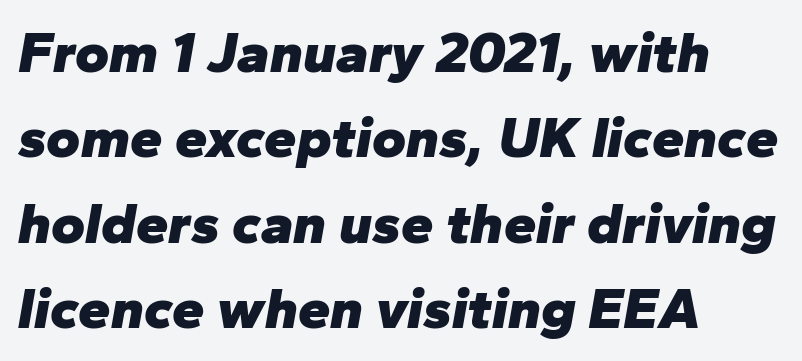
The image shows 58 px heavy type, italic (leaning right); set left-aligned, normal line spacing (1.47x), normal letter spacing, not underlined; low stroke contrast and a medium x-height.
